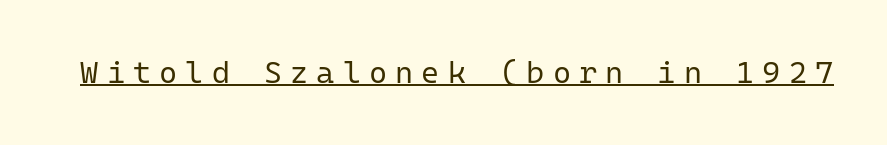
Ink coverage per letter is moderate at most. This rendering widens character spacing well past its baseline value. The rendering uses typewriter-style spacing with identical character cells. Like a heading marked for emphasis, these lines bear an underscore. Italic? Not at all — the glyphs are vertical. Look at the bottom of the vertical strokes: they stop flat, with no serifs.
